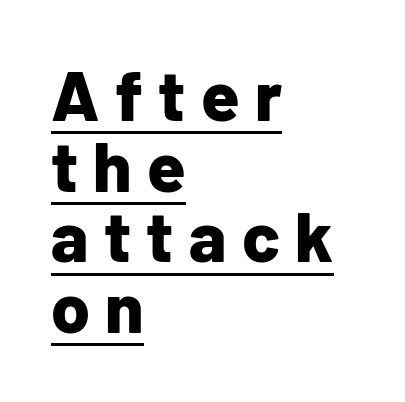
Q: Is the text bold? A: Yes.
Q: Is the text italic (slanted)? A: No, it is upright.
Q: Is the typeface a serif or a sans-serif typeface? A: Sans-serif.
Q: Is the text underlined? A: Yes.
Q: How is the paragraph aligned? A: Left-aligned.
Q: Is the spacing between letters normal or unusually wide? A: Unusually wide.
Q: Is the spacing between lines tight, normal or loose? A: Tight.
Q: Width (condensed, normal, or wide)? A: Normal.
Q: Stroke contrast? A: Low.
Q: x-height? A: Medium.
Q: Monospaced? A: No.
